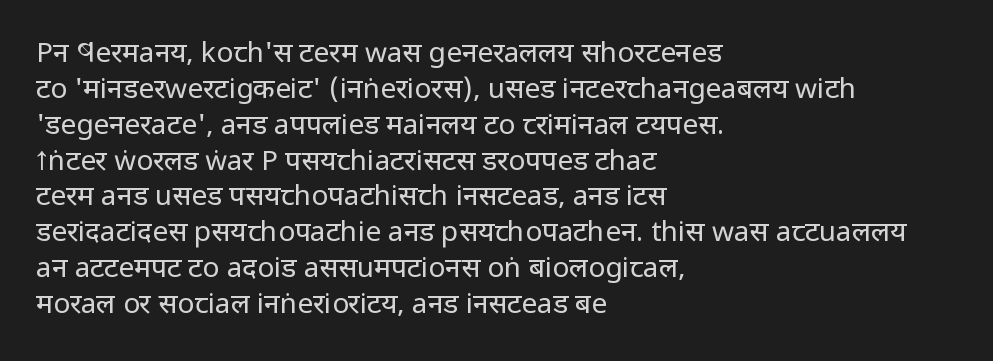
The image shows 28 px regular-weight, condensed sans-serif type, upright; set left-aligned, normal line spacing (1.28x), normal letter spacing, not underlined; low stroke contrast and a large x-height.
